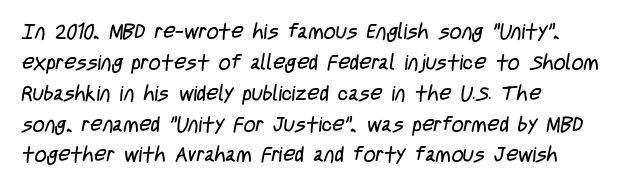
The image shows 21 px text type; set left-aligned, normal line spacing (1.47x), normal letter spacing, not underlined.
